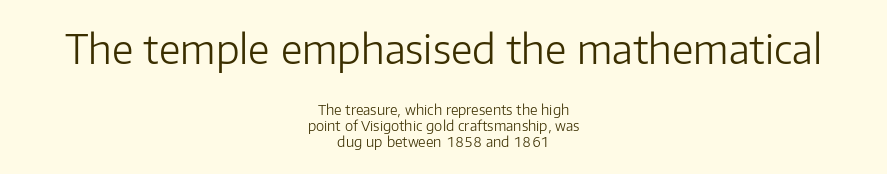
Q: Is the text bold? A: No.
Q: Is the text italic (slanted)? A: No, it is upright.
Q: Is the typeface a serif or a sans-serif typeface? A: Sans-serif.
Q: Is the text underlined? A: No.
Q: How is the paragraph aligned? A: Centered.
Q: Is the spacing between letters normal or unusually wide? A: Normal.
Q: Is the spacing between lines tight, normal or loose? A: Tight.
Q: Which block of text is set in a larger size, the first (top) or the second (bottom)? A: The first (top) one.
Q: Width (condensed, normal, or wide)? A: Normal.
Q: Stroke contrast? A: Low.
Q: x-height? A: Medium.
Q: Monospaced? A: No.
